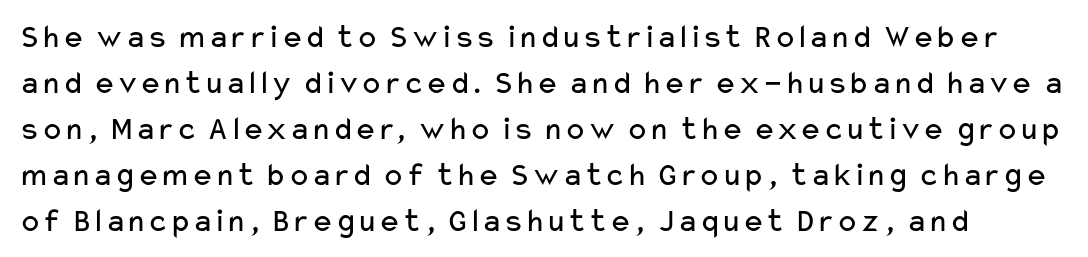
Font category for this specimen: sans-serif. The space beneath each line is pristine and unruled. Here the designer chose a conventional face with non-uniform glyph widths. In terms of leading, this rendering sits right in the middle. Nothing unusual about the tracking: characters are spaced as the font intends.
